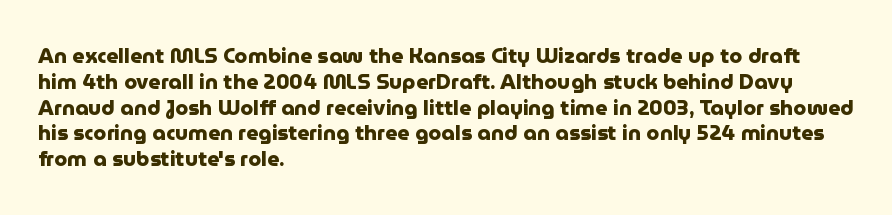
The image shows 21 px bold type, upright; set left-aligned, line spacing 1.23x, normal letter spacing, not underlined.
